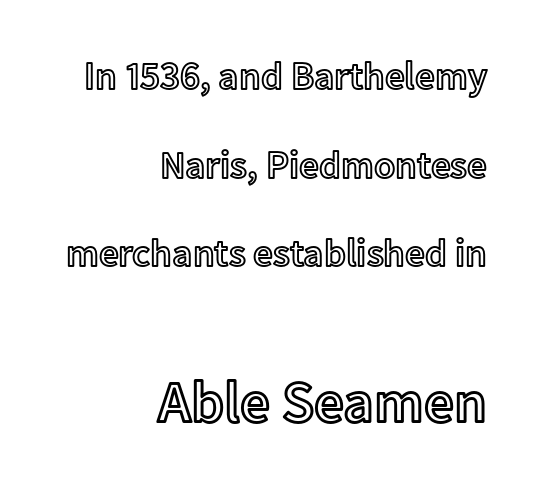
The image shows 59 px text type, upright; set right-aligned, loose line spacing (2.27x), normal letter spacing, not underlined; the second (bottom) block is 1.51x larger; a medium x-height.
